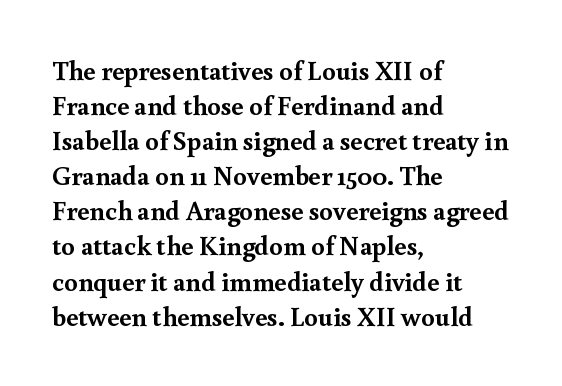
The image shows 27 px bold type, upright; set left-aligned, normal line spacing (1.3x), normal letter spacing, not underlined.
